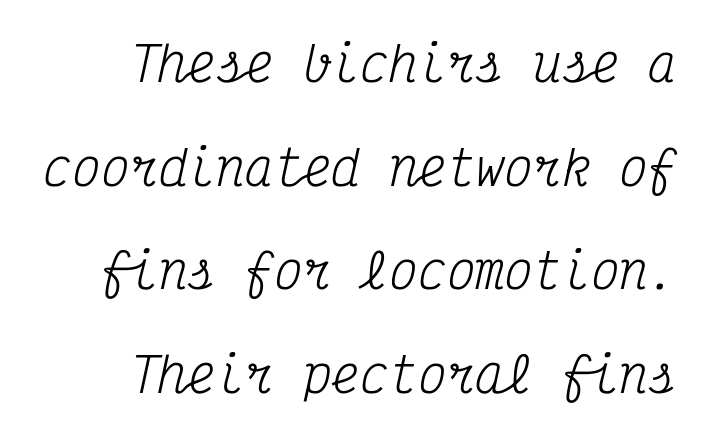
The image shows 48 px regular-weight, condensed serif type, italic (leaning right), monospaced; set right-aligned, loose line spacing (2.16x), normal letter spacing, not underlined; medium stroke contrast and a medium x-height.
